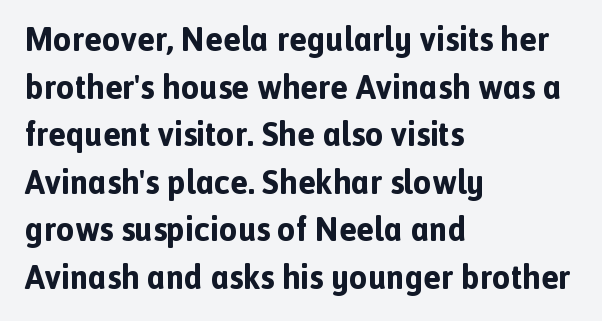
{"serif": "no", "italic": "no", "bold": "yes", "weight": "bold", "width": "normal", "x_height": "medium", "monospaced": "no", "underline": "no", "align": "left", "line_spacing": "normal", "line_spacing_ratio": 1.44, "letter_spacing": "normal", "letter_spacing_em": 0.0, "glyph_px": 33}
